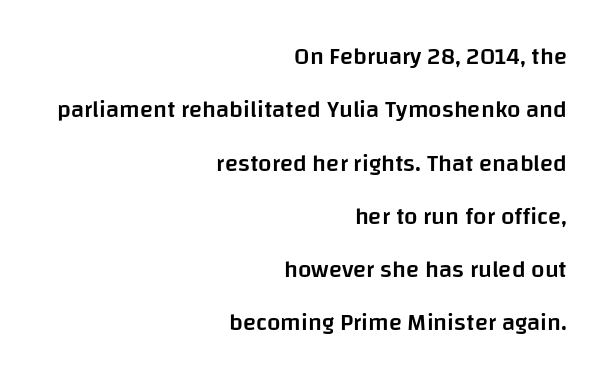
Line spacing here is loose. These lines carry some extra weight — a demibold, not a full bold. The zone under the glyphs is completely vacant. The passage shown has conventional tracking throughout. The axis of the letterforms is exactly vertical.
